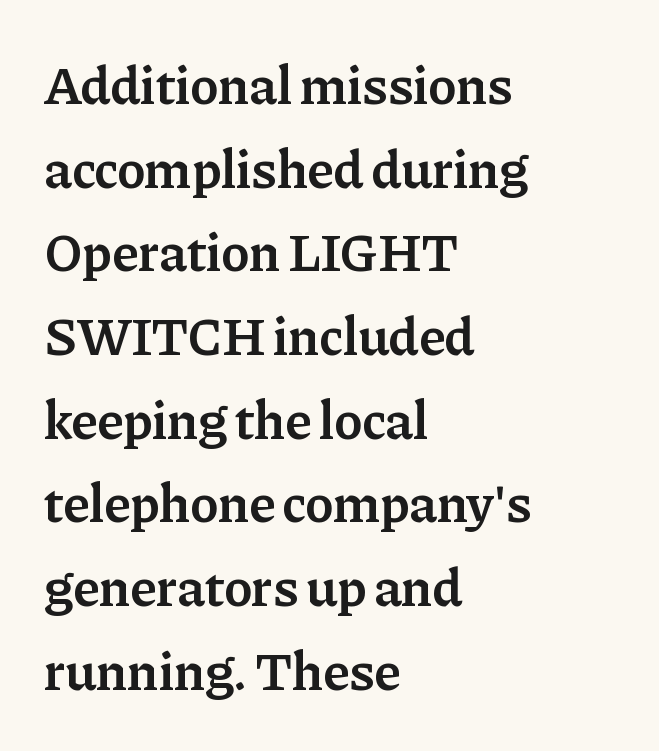
The image shows 54 px semibold serif type, upright; set left-aligned, normal line spacing (1.55x), normal letter spacing, not underlined; low stroke contrast and a medium x-height.
